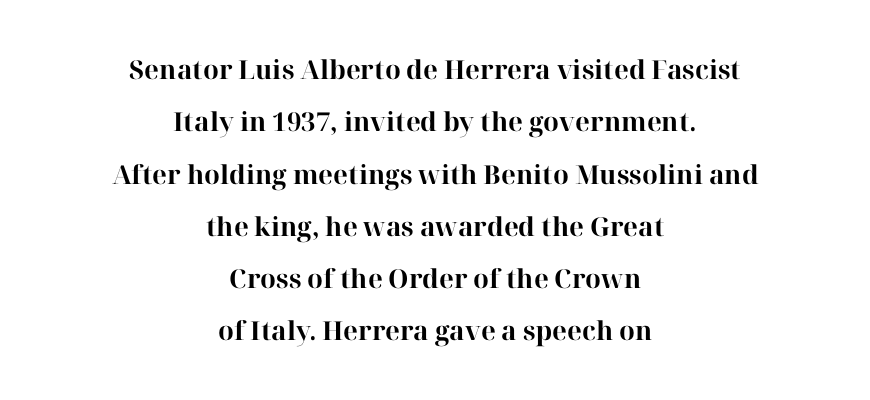
{"italic": "no", "bold": "yes", "underline": "no", "align": "center", "line_spacing": "loose", "line_spacing_ratio": 2.01, "letter_spacing": "normal", "letter_spacing_em": 0.0, "glyph_px": 26}
